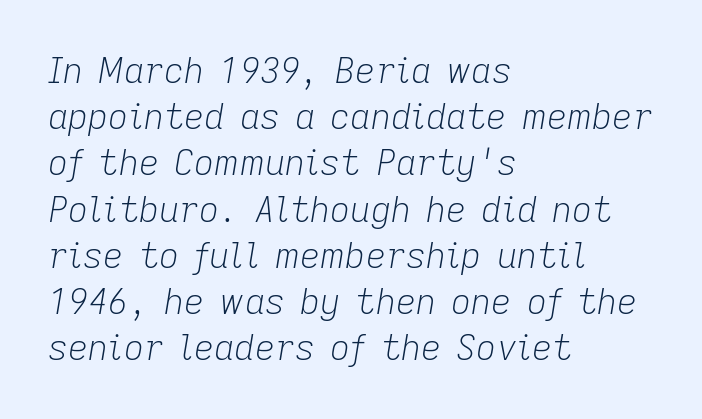
{"italic": "yes", "lean": "right", "slant_degrees": 9, "bold": "no", "weight": "light", "width": "normal", "stroke_contrast": "low", "x_height": "medium", "monospaced": "no", "underline": "no", "align": "left", "line_spacing": "normal", "line_spacing_ratio": 1.32, "letter_spacing": "normal", "letter_spacing_em": 0.0, "glyph_px": 35}
